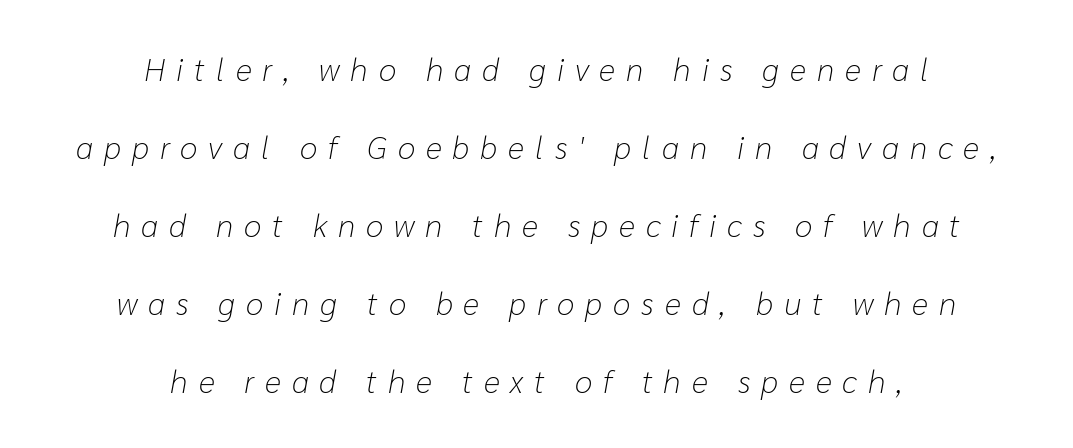
{"italic": "yes", "lean": "right", "slant_degrees": 10, "bold": "no", "weight": "light", "width": "normal", "stroke_contrast": "low", "x_height": "medium", "monospaced": "no", "underline": "no", "align": "center", "line_spacing": "loose", "line_spacing_ratio": 2.44, "letter_spacing": "wide", "letter_spacing_em": 0.34, "glyph_px": 32}
